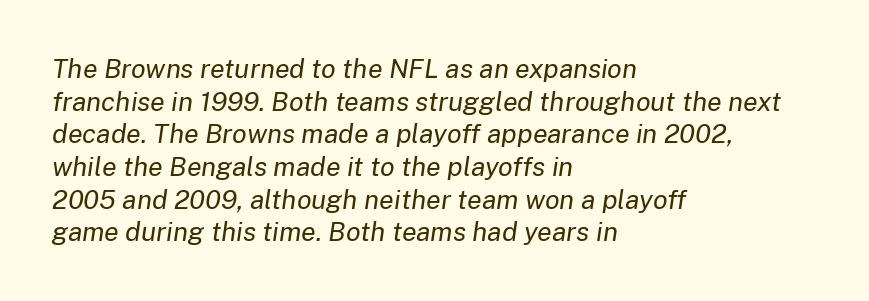
Only glyphs here, with clear space below each row. Italic? Definitely — the glyphs are oblique. Is the type heavy? It reads as light-to-regular instead. What stands out about the letter spacing? Nothing — it is the standard amount. The typesetter chose a ragged-right arrangement here.
